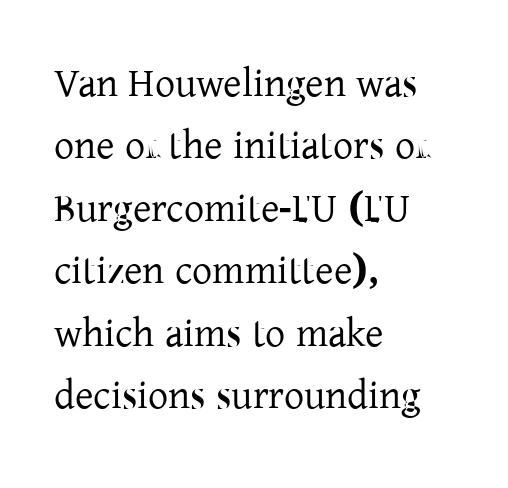
The image shows 40 px serif type, upright; set left-aligned, normal line spacing (1.56x), normal letter spacing, not underlined; low stroke contrast and a medium x-height.
